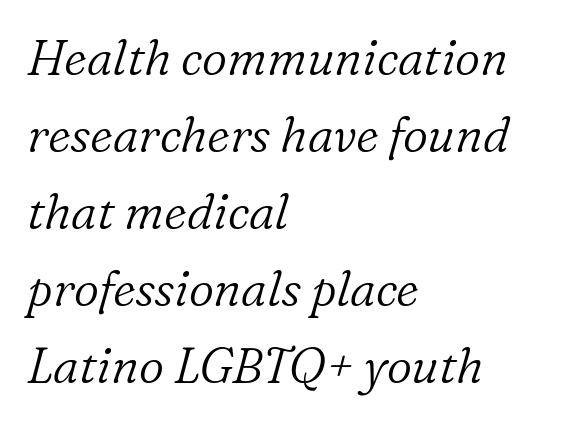
The image shows 49 px light serif type, italic (leaning right); set left-aligned, normal line spacing (1.57x), normal letter spacing, not underlined; low stroke contrast and a medium x-height.
